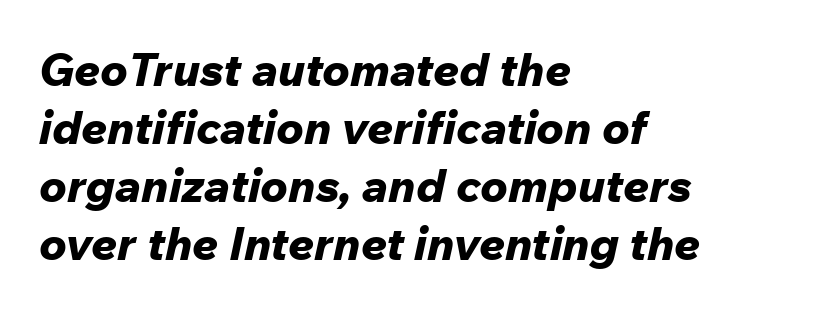
Q: Is the text bold? A: Yes.
Q: Is the text italic (slanted)? A: Yes, it leans right by about 12 degrees.
Q: Is the text underlined? A: No.
Q: How is the paragraph aligned? A: Left-aligned.
Q: Is the spacing between letters normal or unusually wide? A: Normal.
Q: Is the spacing between lines tight, normal or loose? A: Normal.
Q: Width (condensed, normal, or wide)? A: Normal.
Q: Stroke contrast? A: Low.
Q: x-height? A: Medium.
Q: Monospaced? A: No.
